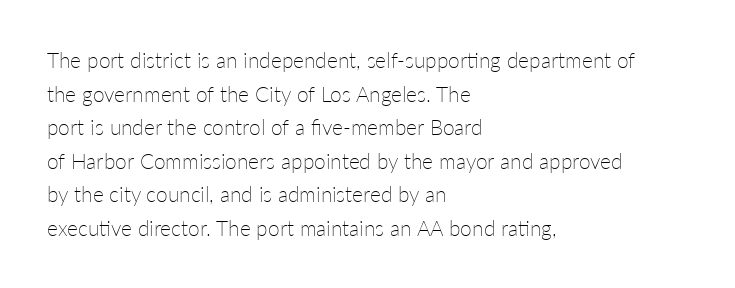
The image shows 21 px text type, upright; set left-aligned, normal line spacing (1.6x), normal letter spacing, not underlined.
